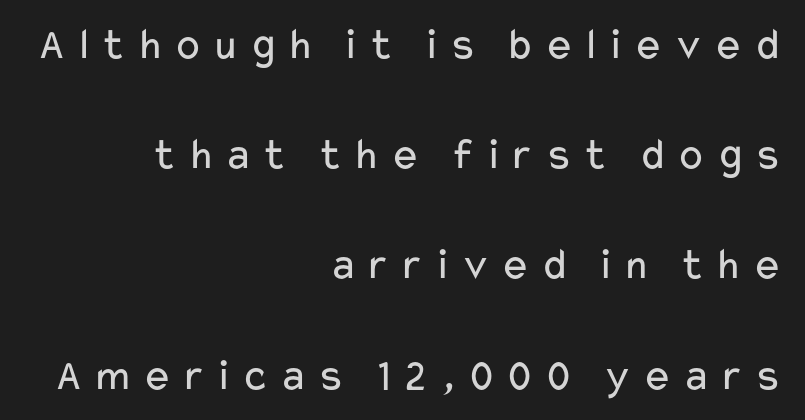
{"serif": "no", "italic": "no", "bold": "no", "weight": "regular", "width": "wide", "stroke_contrast": "low", "x_height": "medium", "monospaced": "no", "underline": "no", "align": "right", "line_spacing": "loose", "line_spacing_ratio": 2.45, "glyph_px": 45}
